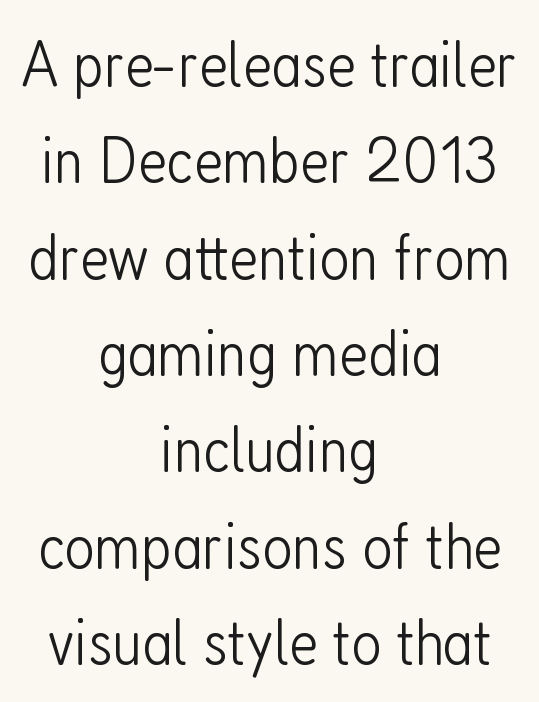
Looks like regular typesetting: each glyph gets only the width it needs. The typesetting does not lean heavy: it is not bold. The passage shown is not underscored anywhere. Posture: vertical. The rag falls on both sides of this text block equally.
